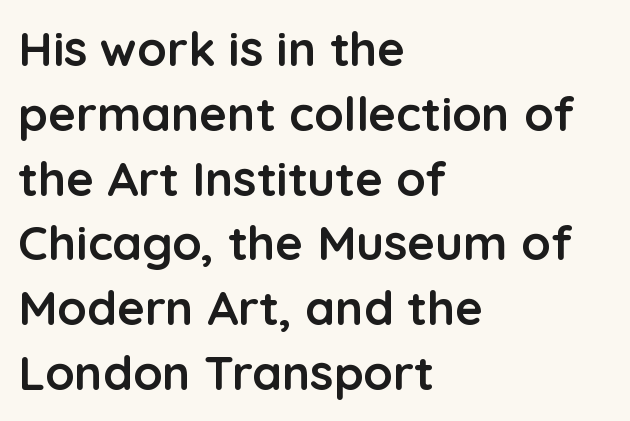
Caption: multi-line text, flush left, ragged right. The glyphs are unaccompanied by any horizontal stroke below them. Characters follow at the spacing the type designer built in. Evenly set lines give the paragraph a standard silhouette. Every character sits straight up, as roman type does.
